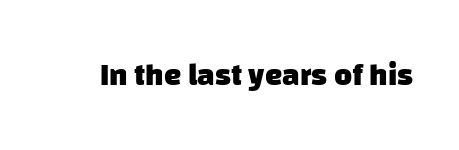
The image shows 31 px heavy sans-serif type; set normal letter spacing, not underlined; low stroke contrast and a large x-height.
